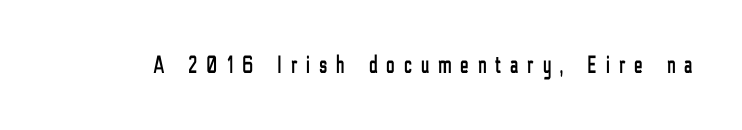
The image shows 25 px text type, upright; set unusually wide letter spacing (+0.37 em), not underlined.
